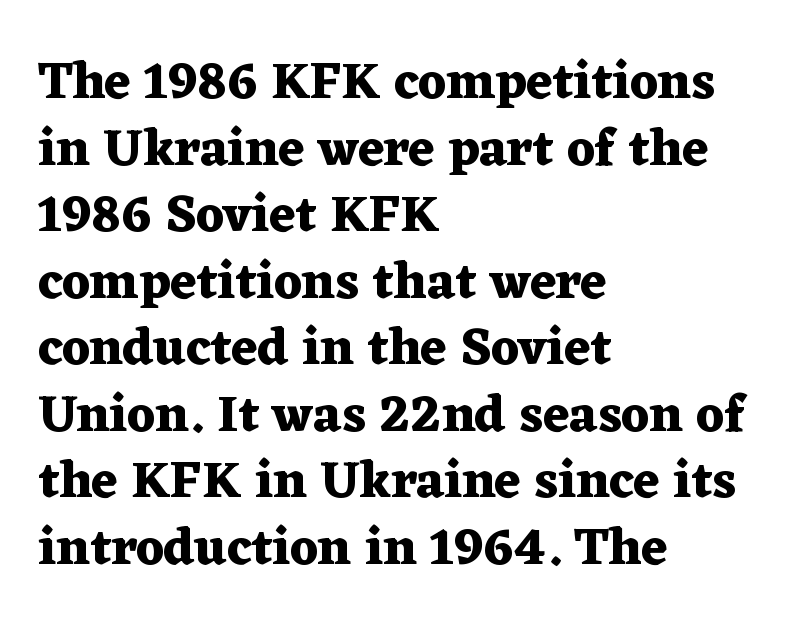
These lines are rendered in a variable-pitch font. All the whitespace from short lines collects on the right. Chunky letters — that's bold for sure. The typeface chosen for these lines features serifs. The specimen omits any rule beneath the text block's lines.
